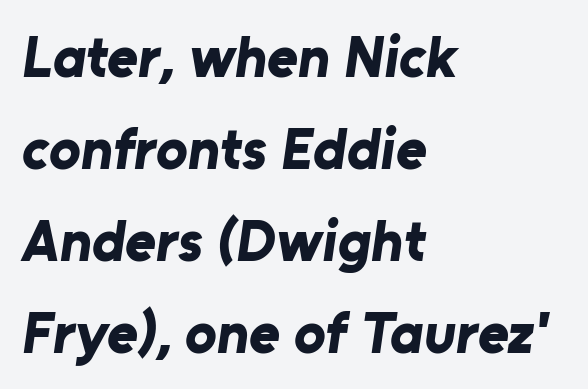
Heavy-handed strokes throughout: this text is bold. A student would call this left alignment; a typographer would say flush left, rag right. Vertically, the passage feels balanced, rows spaced as you'd expect. This rendering features lettering with no underline. Here the designer chose a conventional face with non-uniform glyph widths. Words appear dense and cohesive because spacing is normal.
